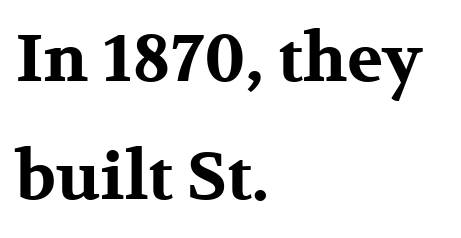
The image shows 66 px bold, wide serif type, upright; set left-aligned, line spacing 1.79x, normal letter spacing, not underlined; medium stroke contrast and a medium x-height.
